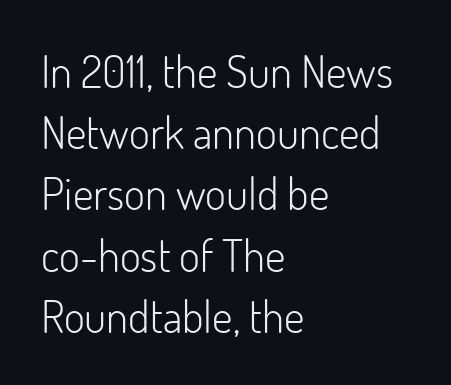
Regarding leading, the lines here are spaced in the standard way. The passage shown is typed in a proportional face where columns would drift. The typeface has the unassuming heft of standard copy or less. The type is set solid horizontally, with unmodified tracking. Check the space under the baseline: it is left empty.
